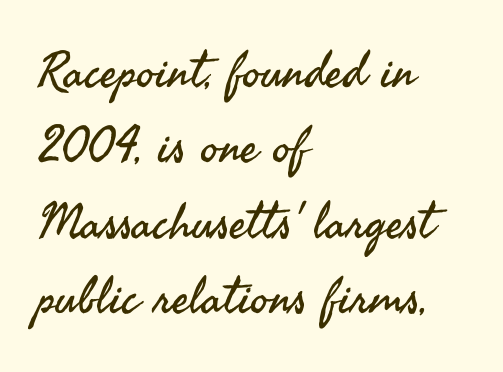
{"serif": "no", "bold": "no", "weight": "regular", "width": "normal", "stroke_contrast": "medium", "x_height": "small", "monospaced": "no", "underline": "no", "align": "left", "line_spacing": "normal", "line_spacing_ratio": 1.51, "letter_spacing": "normal", "letter_spacing_em": 0.0, "glyph_px": 50}
